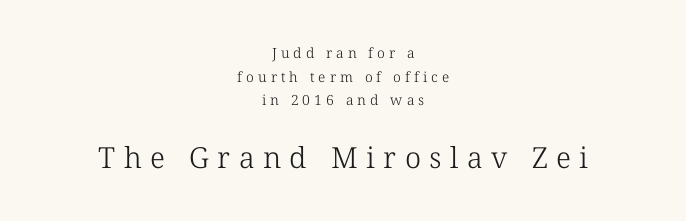
Q: Is the text bold? A: No.
Q: Is the text italic (slanted)? A: No, it is upright.
Q: Is the typeface a serif or a sans-serif typeface? A: Serif.
Q: Is the text underlined? A: No.
Q: How is the paragraph aligned? A: Centered.
Q: Is the spacing between letters normal or unusually wide? A: Unusually wide.
Q: Is the spacing between lines tight, normal or loose? A: Normal.
Q: Which block of text is set in a larger size, the first (top) or the second (bottom)? A: The second (bottom) one.
Q: Width (condensed, normal, or wide)? A: Normal.
Q: Stroke contrast? A: Low.
Q: x-height? A: Medium.
Q: Monospaced? A: No.
